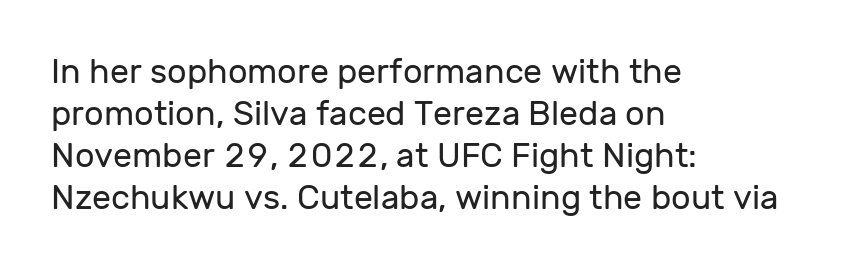
In CSS terms this would be text-align: left. Spacing between characters is what you'd get straight out of the box. These glyphs show unthickened strokes, regular width or finer. This is roman type, the default non-slanted kind.
